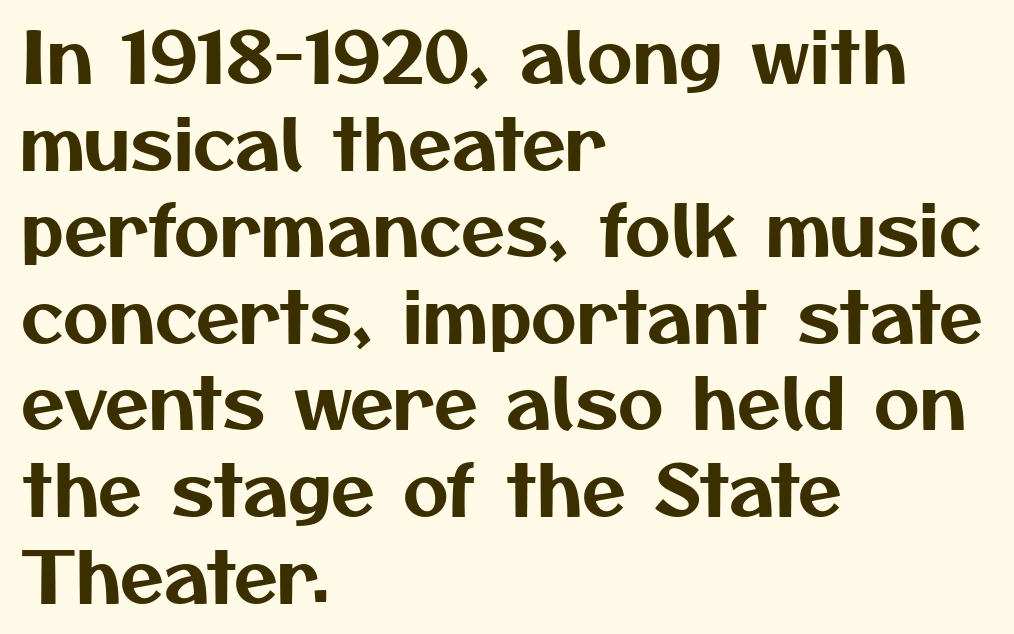
{"serif": "no", "width": "normal", "stroke_contrast": "medium", "x_height": "medium", "monospaced": "no", "underline": "no", "align": "left", "line_spacing_ratio": 1.22, "letter_spacing": "normal", "letter_spacing_em": 0.0, "glyph_px": 71}
